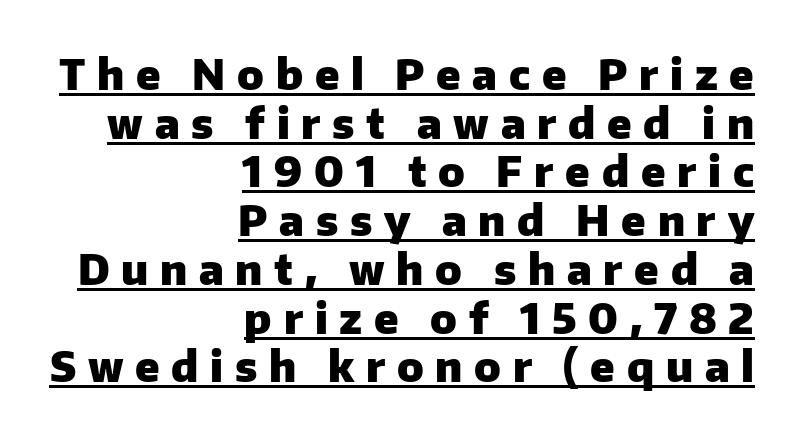
Q: Is the text bold? A: Yes.
Q: Is the text italic (slanted)? A: No, it is upright.
Q: Is the typeface a serif or a sans-serif typeface? A: Sans-serif.
Q: Is the text underlined? A: Yes.
Q: How is the paragraph aligned? A: Right-aligned.
Q: Is the spacing between letters normal or unusually wide? A: Unusually wide.
Q: Width (condensed, normal, or wide)? A: Normal.
Q: Stroke contrast? A: Low.
Q: x-height? A: Medium.
Q: Monospaced? A: No.
